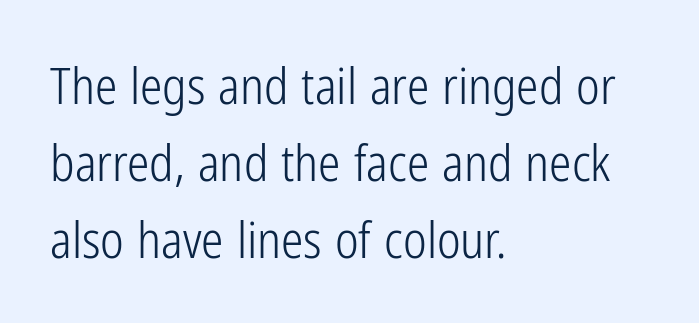
The image shows 50 px light, condensed sans-serif type, upright; set left-aligned, normal line spacing (1.54x), normal letter spacing, not underlined; low stroke contrast and a medium x-height.
